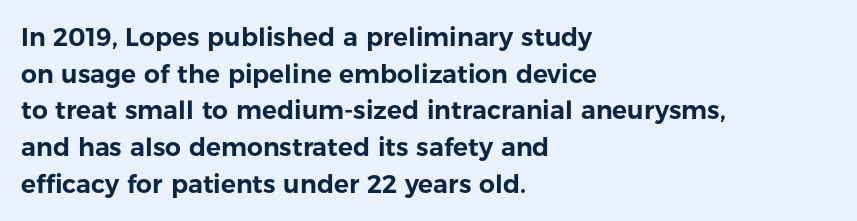
Q: Is the text italic (slanted)? A: No, it is upright.
Q: Is the text underlined? A: No.
Q: How is the paragraph aligned? A: Left-aligned.
Q: Is the spacing between letters normal or unusually wide? A: Normal.
Q: Is the spacing between lines tight, normal or loose? A: Normal.
